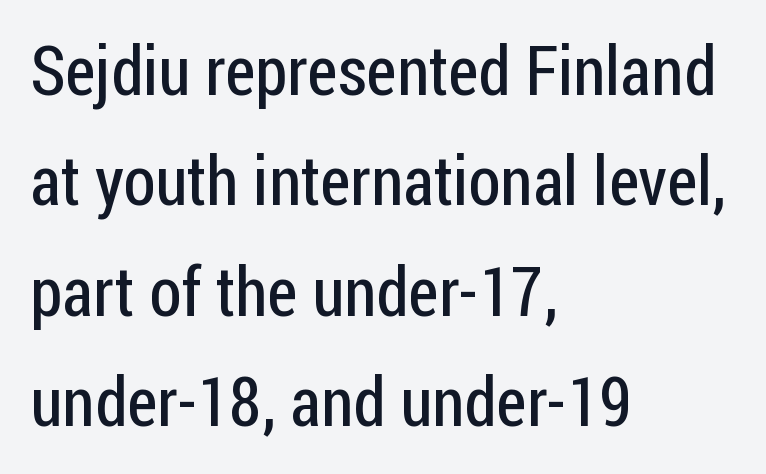
Q: Is the text bold? A: No.
Q: Is the text italic (slanted)? A: No, it is upright.
Q: Is the typeface a serif or a sans-serif typeface? A: Sans-serif.
Q: Is the text underlined? A: No.
Q: How is the paragraph aligned? A: Left-aligned.
Q: Is the spacing between letters normal or unusually wide? A: Normal.
Q: Is the spacing between lines tight, normal or loose? A: Normal.
Q: Width (condensed, normal, or wide)? A: Condensed.
Q: Stroke contrast? A: Low.
Q: x-height? A: Medium.
Q: Monospaced? A: No.
